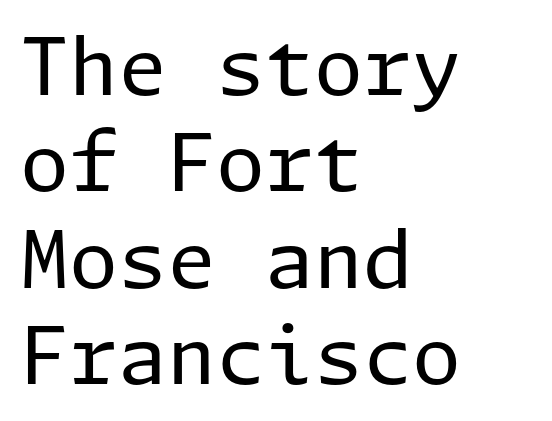
The image shows 79 px regular-weight sans-serif type, upright; set left-aligned, line spacing 1.22x, normal letter spacing, not underlined; low stroke contrast and a medium x-height.
